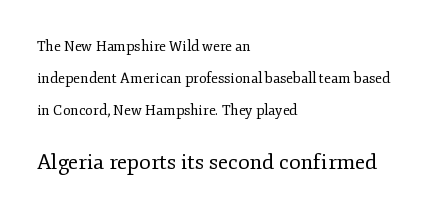
The image shows 21 px text type, upright; set left-aligned, loose line spacing (2.27x), normal letter spacing, not underlined; the second (bottom) block is 1.5x larger.
